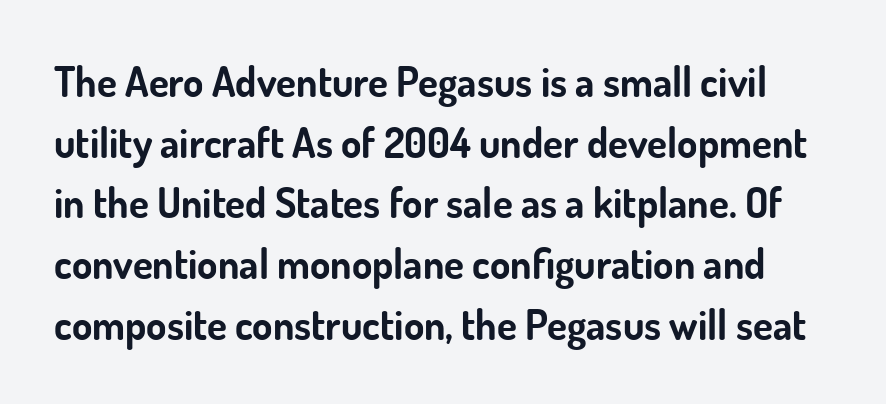
{"serif": "no", "italic": "no", "bold": "yes", "weight": "bold", "width": "normal", "stroke_contrast": "low", "x_height": "small", "monospaced": "no", "underline": "no", "line_spacing": "normal", "line_spacing_ratio": 1.48, "letter_spacing": "normal", "letter_spacing_em": 0.0, "glyph_px": 41}
